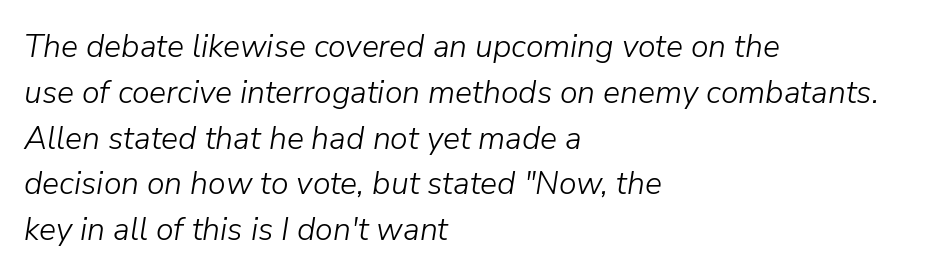
The rendering anchors every line to the left-hand side. Words float on clear page, feet unadorned. The rendering uses a moderate line-height, typical for paragraphs. How are the letters spaced? Ordinarily, with no added tracking. Summary of weight: not heavy and not bold.
